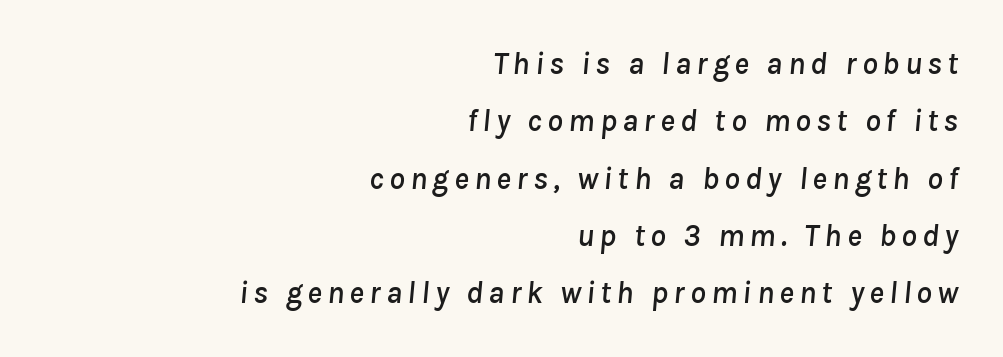
This rendering uses right alignment, leaving the left contour irregular. Does the lettering tilt? It does — this is italic. The letters advance in unequal steps, a hallmark of proportional type. A clean baseline with only descenders dipping below it.
